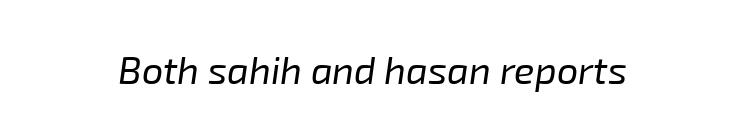
Q: Is the text bold? A: No.
Q: Is the text italic (slanted)? A: Yes, it leans right by about 8 degrees.
Q: Is the text underlined? A: No.
Q: Is the spacing between letters normal or unusually wide? A: Normal.
Q: Width (condensed, normal, or wide)? A: Normal.
Q: Stroke contrast? A: Low.
Q: x-height? A: Medium.
Q: Monospaced? A: No.
